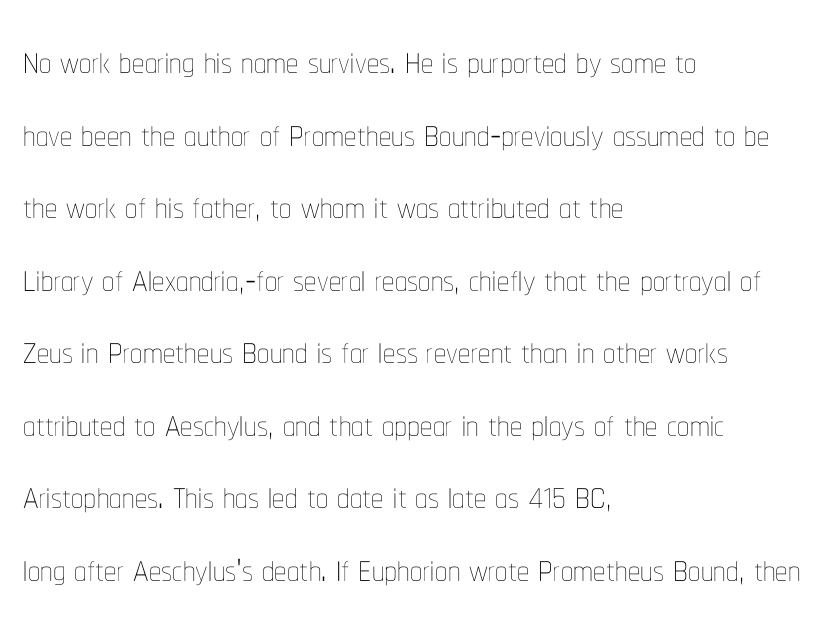
One glance says typical: line gaps are just what's usual. The specimen reads as upright at a glance. Think of a printed novel: that variable character pitch is what you see here. The rendering anchors every line to the left-hand side. The space directly below the letters is spotless.
